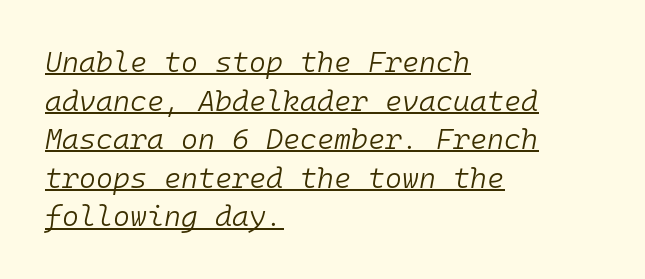
The image shows 29 px light type, italic (leaning right), monospaced; set left-aligned, normal line spacing (1.33x), normal letter spacing, underlined; low stroke contrast and a medium x-height.
